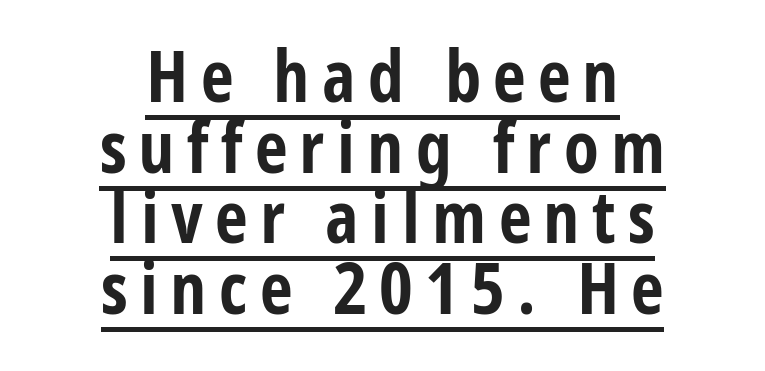
The image shows 72 px bold, condensed sans-serif type, upright; set centered, tight line spacing (0.98x), underlined; low stroke contrast and a large x-height.
